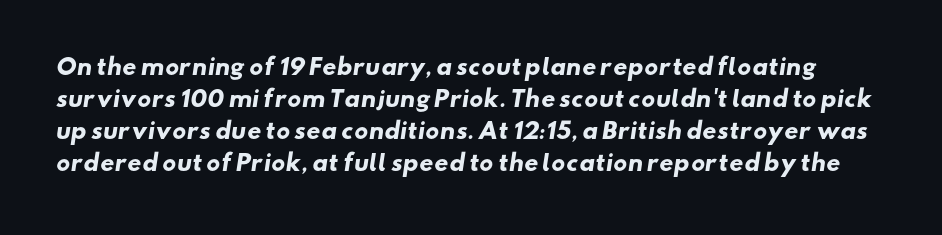
A normal amount of white space separates one row of letters from the next. On the weight axis this lands at bold, roughly 700. Observe the ordinary spacing: letters are neighbours, not strangers. Plain, unruled lines of type.
